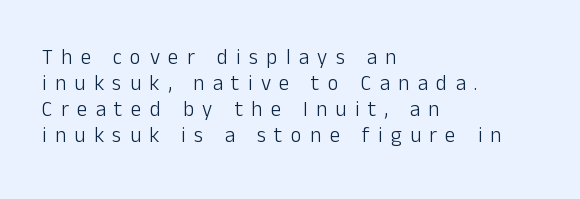
Q: Is the text bold? A: No.
Q: Is the text italic (slanted)? A: No, it is upright.
Q: Is the text underlined? A: No.
Q: How is the paragraph aligned? A: Left-aligned.
Q: Is the spacing between letters normal or unusually wide? A: Unusually wide.
